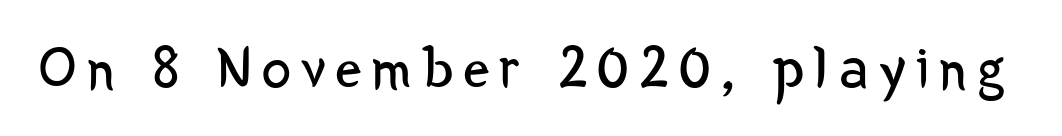
{"serif": "no", "italic": "no", "bold": "no", "weight": "regular", "width": "condensed", "stroke_contrast": "low", "x_height": "medium", "monospaced": "no", "underline": "no", "glyph_px": 59}
